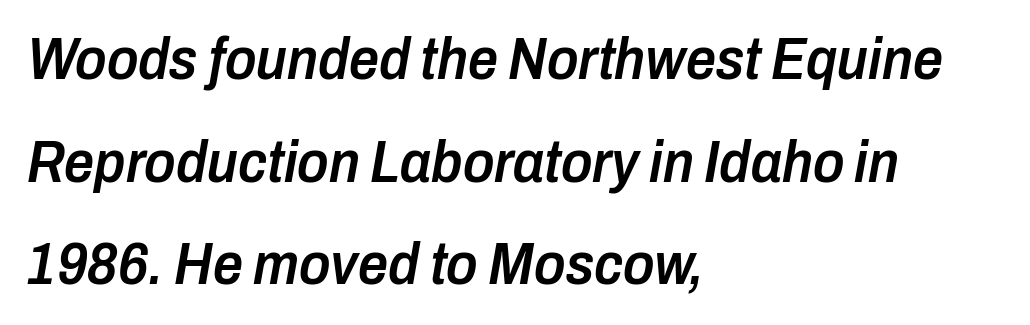
The image shows 59 px semibold, condensed type, italic (leaning right); set left-aligned, line spacing 1.74x, normal letter spacing, not underlined; low stroke contrast and a medium x-height.
